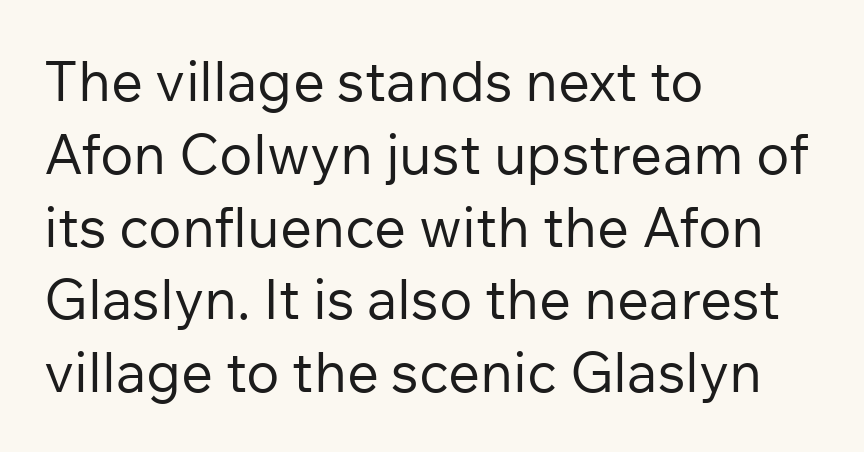
The image shows 56 px regular-weight sans-serif type, upright; set left-aligned, normal line spacing (1.3x), normal letter spacing, not underlined; low stroke contrast and a medium x-height.
